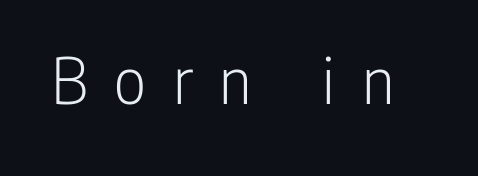
{"serif": "no", "italic": "no", "bold": "no", "weight": "light", "width": "condensed", "stroke_contrast": "low", "x_height": "medium", "monospaced": "no", "underline": "no", "letter_spacing": "wide", "letter_spacing_em": 0.38, "glyph_px": 70}
